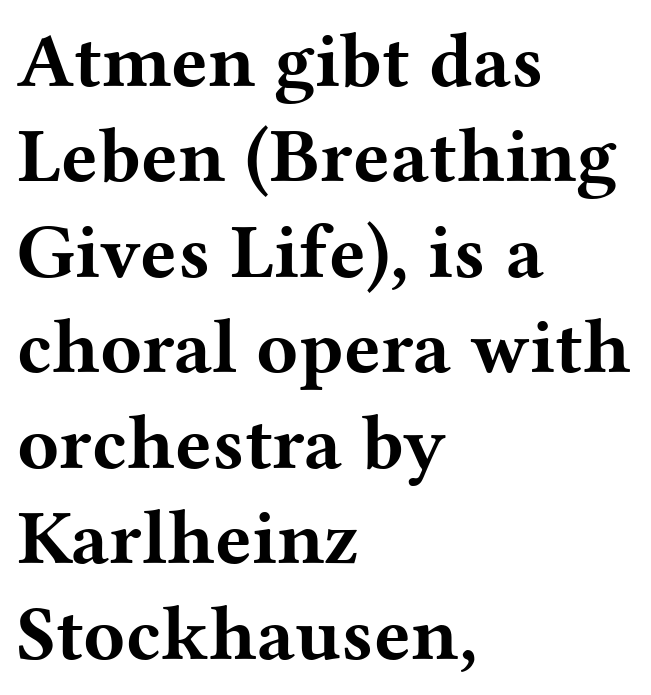
The horizontal fit of the characters is conventional and even. The letters stand straight up with perfectly vertical stems. Has an underline been added? It has not. The typeface chosen for these lines features serifs.
